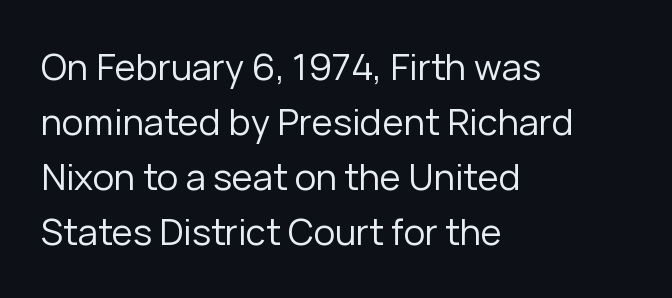
The image shows 36 px regular-weight sans-serif type, upright; set left-aligned, normal line spacing (1.53x), normal letter spacing, not underlined; low stroke contrast and a medium x-height.
